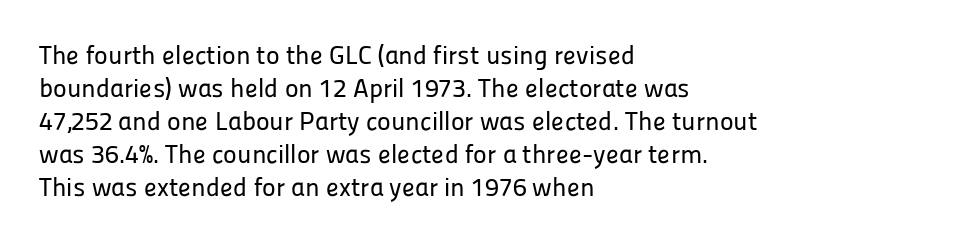
Q: Is the text italic (slanted)? A: No, it is upright.
Q: Is the text underlined? A: No.
Q: How is the paragraph aligned? A: Left-aligned.
Q: Is the spacing between letters normal or unusually wide? A: Normal.
Q: Is the spacing between lines tight, normal or loose? A: Normal.
